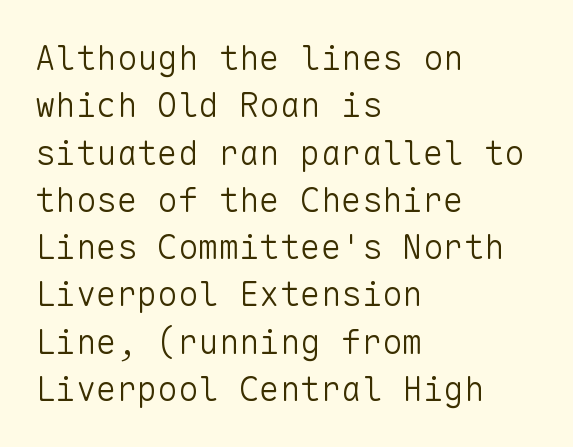
Q: Is the text bold? A: No.
Q: Is the text italic (slanted)? A: No, it is upright.
Q: Is the typeface a serif or a sans-serif typeface? A: Sans-serif.
Q: Is the text underlined? A: No.
Q: How is the paragraph aligned? A: Left-aligned.
Q: Is the spacing between letters normal or unusually wide? A: Normal.
Q: Is the spacing between lines tight, normal or loose? A: Normal.
Q: Width (condensed, normal, or wide)? A: Normal.
Q: Stroke contrast? A: Low.
Q: x-height? A: Medium.
Q: Monospaced? A: Yes.
